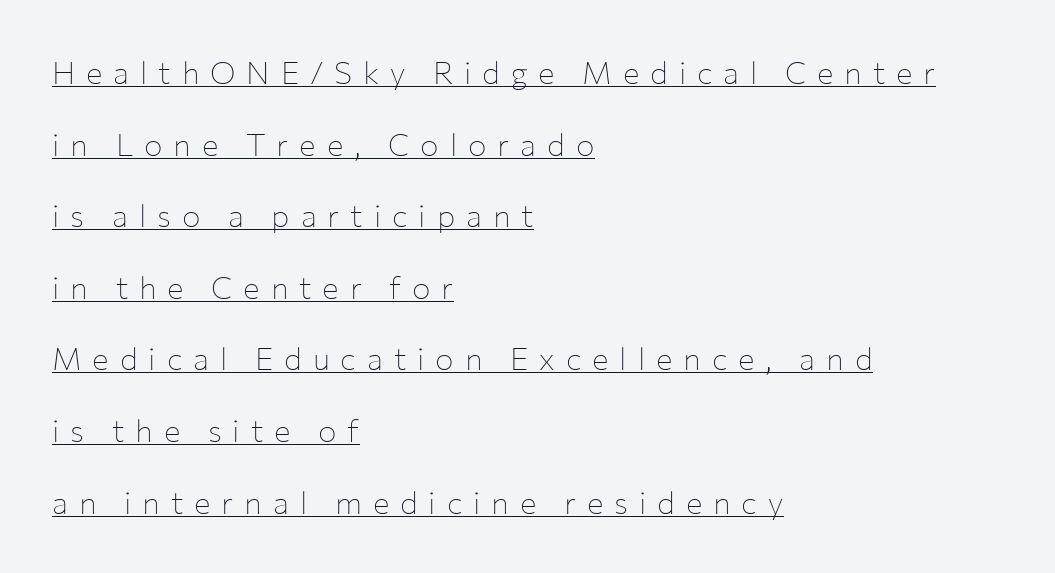
Think of a printed novel: that variable character pitch is what you see here. How are the letters spaced? Widely, with obvious added tracking. The typeface chosen for these lines omits serifs. Letters have the restrained weight of plain body copy at most. Compared with a centered layout, this one pins lines to the left instead.
